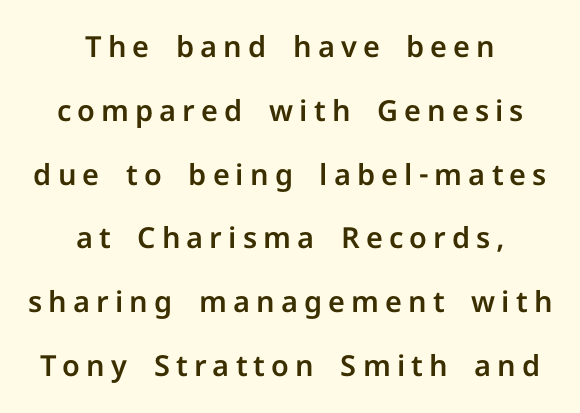
The image shows 29 px sans-serif type, upright; set centered, loose line spacing (2.2x), unusually wide letter spacing (+0.21 em), not underlined; low stroke contrast and a medium x-height.
